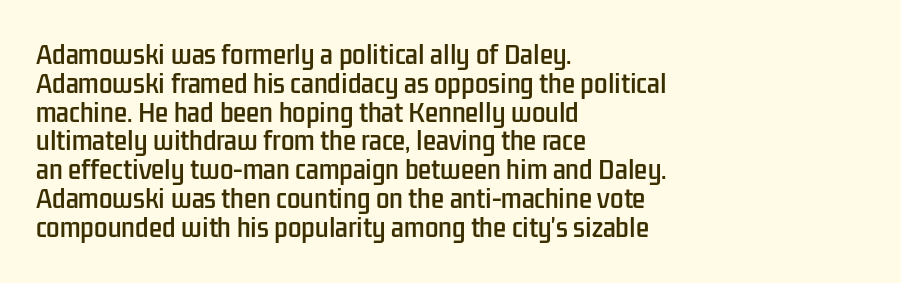
The image shows 24 px text type, upright; set left-aligned, line spacing 1.2x, normal letter spacing, not underlined.
